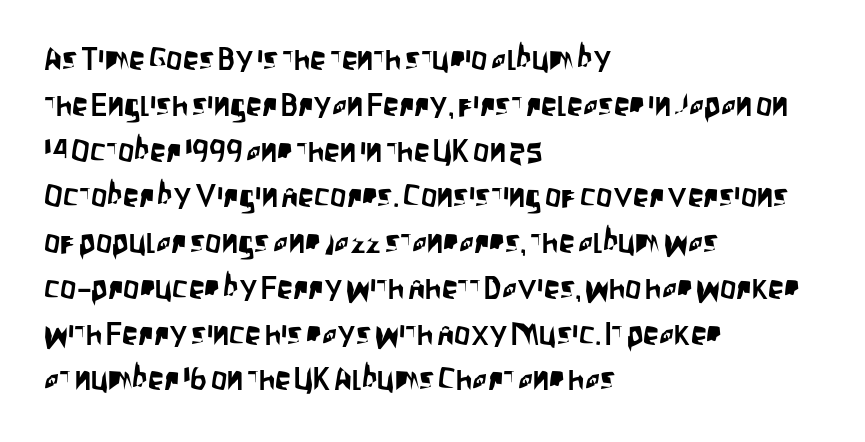
The image shows 32 px condensed sans-serif type, upright; set left-aligned, normal line spacing (1.43x), normal letter spacing, not underlined; low stroke contrast and a large x-height.
